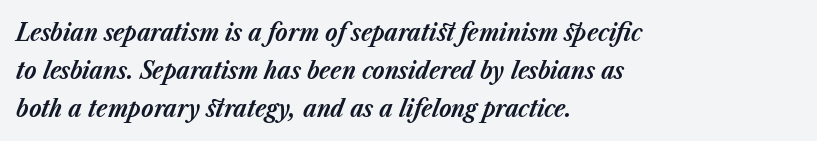
{"italic": "yes", "lean": "right", "slant_degrees": 23, "bold": "yes", "underline": "no", "align": "left", "line_spacing": "normal", "line_spacing_ratio": 1.53, "letter_spacing": "normal", "letter_spacing_em": 0.0, "glyph_px": 25}
